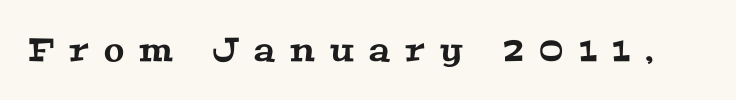
{"serif": "yes", "width": "wide", "stroke_contrast": "medium", "x_height": "medium", "monospaced": "no", "underline": "no", "letter_spacing": "wide", "letter_spacing_em": 0.46, "glyph_px": 33}
